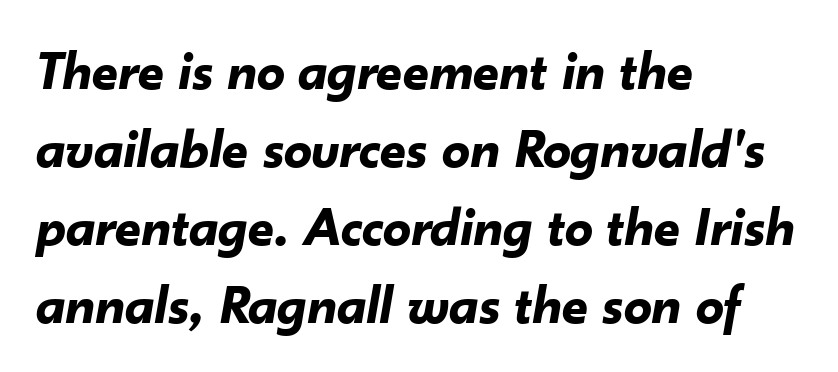
The image shows 56 px bold type, italic (leaning right); set left-aligned, normal line spacing (1.39x), normal letter spacing, not underlined; low stroke contrast and a small x-height.
